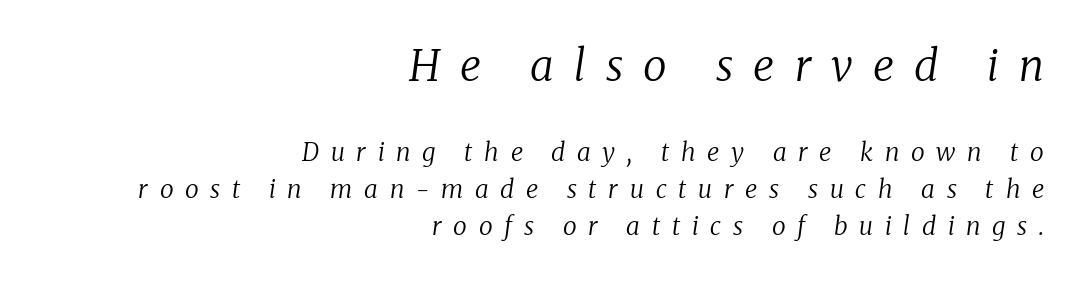
Weight: in the light-to-regular range. Visually the block forms a straight wall on the right and a jagged coastline on the left. No word sits above an underline. Spacing verdict: proportional, widths tailored to each character. Notice how the stems are inclined rather than vertical — that's the hallmark of italics.
